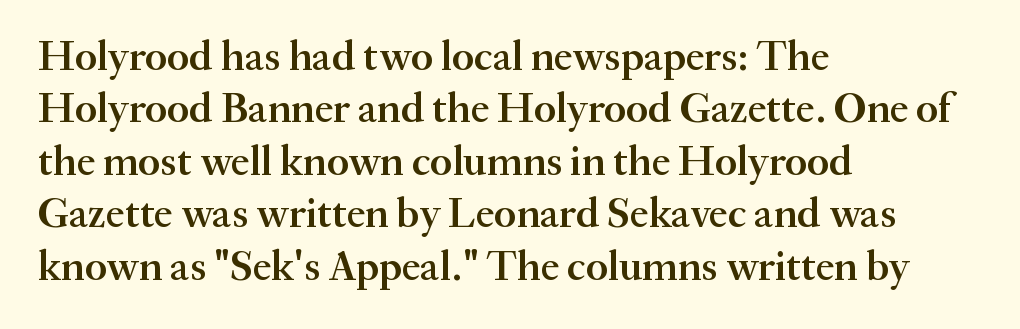
The letters stand straight up with perfectly vertical stems. This sample keeps an unexceptional amount of space between lines. The rendering uses natural spacing where letterforms have individual widths. This sample uses plain, unmodified letter spacing.
